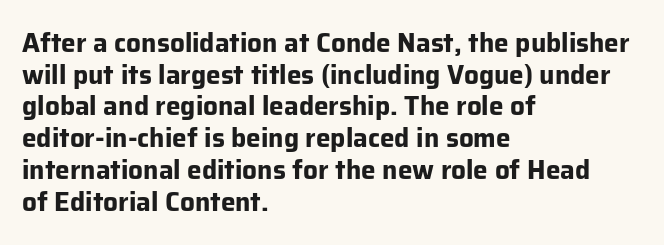
{"italic": "no", "bold": "yes", "underline": "no", "align": "left", "line_spacing_ratio": 1.22, "letter_spacing": "normal", "letter_spacing_em": 0.0, "glyph_px": 26}
